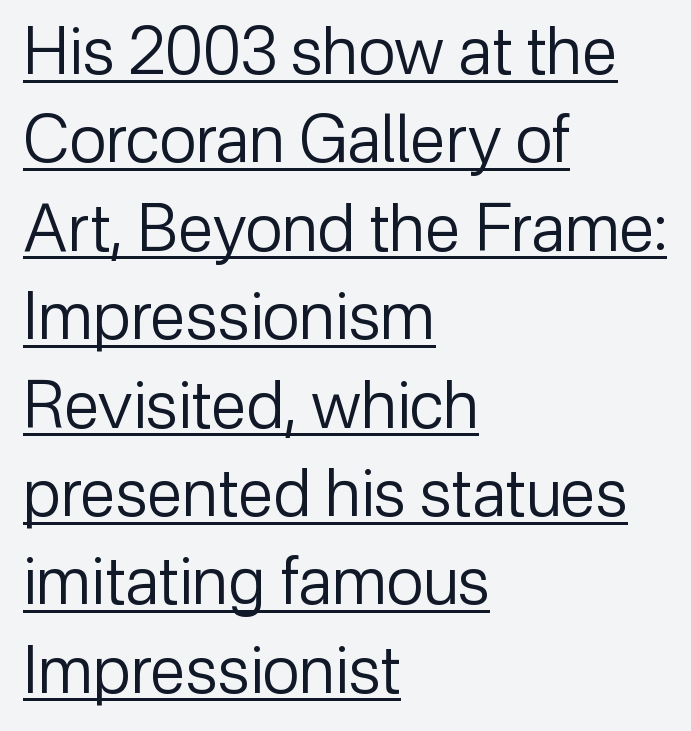
Q: Is the text bold? A: No.
Q: Is the text italic (slanted)? A: No, it is upright.
Q: Is the typeface a serif or a sans-serif typeface? A: Sans-serif.
Q: Is the text underlined? A: Yes.
Q: How is the paragraph aligned? A: Left-aligned.
Q: Is the spacing between letters normal or unusually wide? A: Normal.
Q: Is the spacing between lines tight, normal or loose? A: Normal.
Q: Width (condensed, normal, or wide)? A: Normal.
Q: Stroke contrast? A: Low.
Q: x-height? A: Medium.
Q: Monospaced? A: No.
